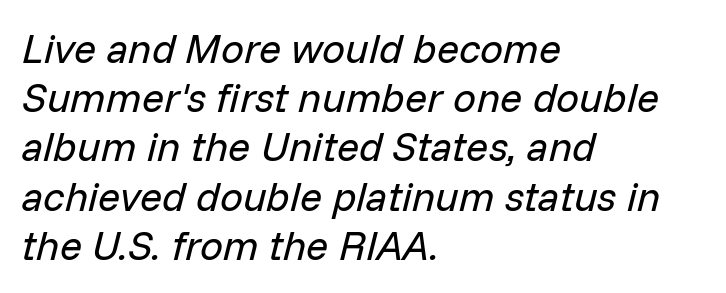
Q: Is the text bold? A: No.
Q: Is the text italic (slanted)? A: Yes, it leans right by about 14 degrees.
Q: Is the text underlined? A: No.
Q: How is the paragraph aligned? A: Left-aligned.
Q: Is the spacing between letters normal or unusually wide? A: Normal.
Q: Width (condensed, normal, or wide)? A: Normal.
Q: Stroke contrast? A: Low.
Q: x-height? A: Medium.
Q: Monospaced? A: No.
